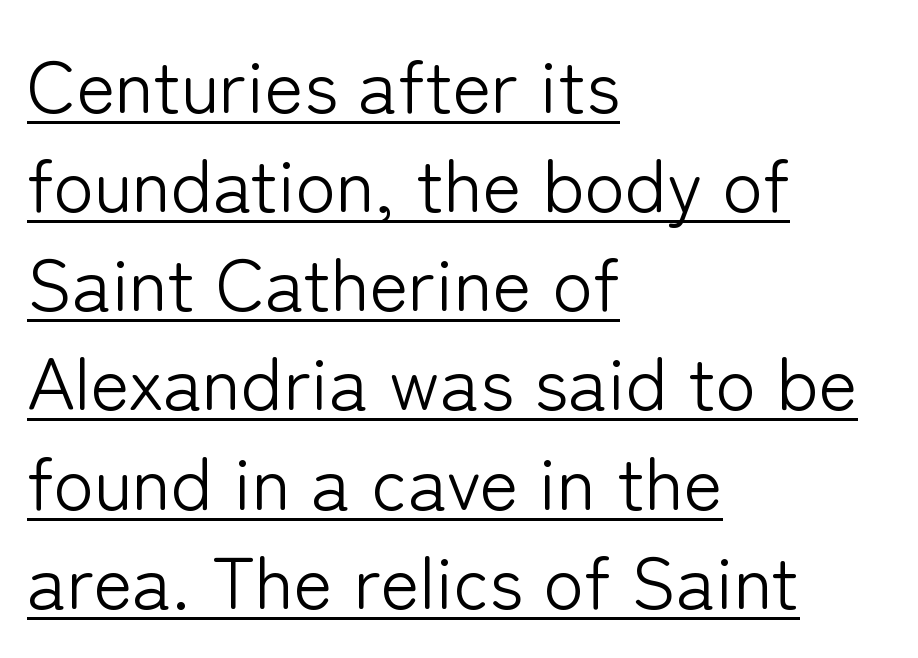
Rows of type keep a routine distance in the vertical direction. The axis of the letterforms is exactly vertical. Nobody touched the tracking dial on this one. One-word summary of the alignment: left. This reads as an unemphasized weight, regular at the heaviest. A baseline rule has been typeset under these characters.
